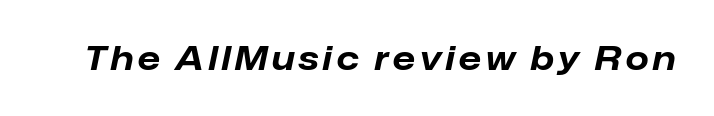
The image shows 33 px bold type, italic (leaning right); set not underlined; low stroke contrast and a medium x-height.
